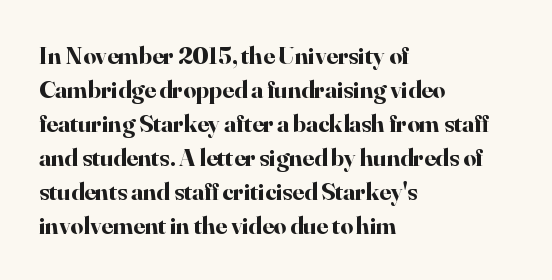
Just letters on the line, the space beneath them empty. No italicization has been applied; the sample stays upright. The rows are spaced the way most documents space them. The glyphs have the mass of a bold cut. Look at the tracking — it's just the regular setting, nothing added. Each line starts at the same left margin while the right side varies.
